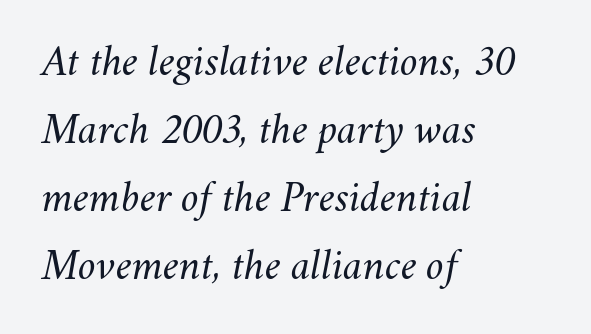
Q: Is the text bold? A: No.
Q: Is the text italic (slanted)? A: Yes, it leans right by about 11 degrees.
Q: Is the text underlined? A: No.
Q: How is the paragraph aligned? A: Left-aligned.
Q: Is the spacing between letters normal or unusually wide? A: Normal.
Q: Is the spacing between lines tight, normal or loose? A: Normal.
Q: Width (condensed, normal, or wide)? A: Normal.
Q: Stroke contrast? A: Medium.
Q: x-height? A: Small.
Q: Monospaced? A: No.
